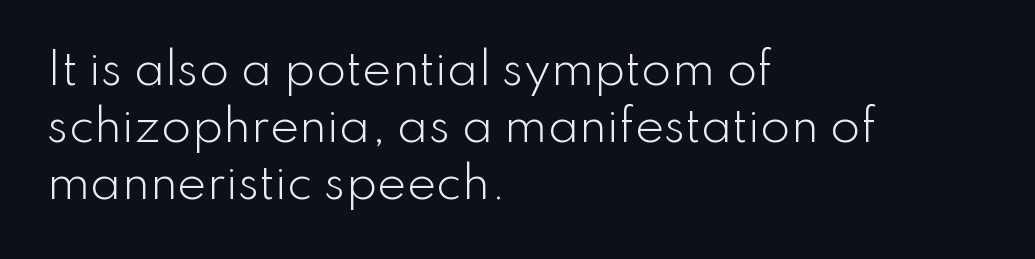
Beneath every word, the page is bare. Horizontal alignment here is leftward, the default for most running prose. Nobody touched the tracking dial on this one. Compared with typical paragraphs, the rows here are spaced about the same. You could not count columns in this text — the font is proportionally spaced.
